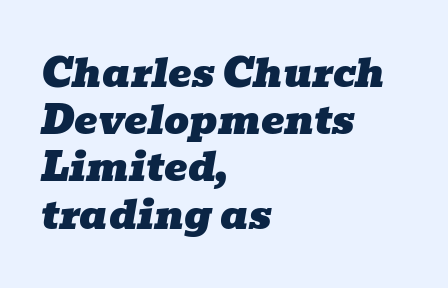
The image shows 39 px wide serif type, italic (leaning right); set left-aligned, line spacing 1.21x, normal letter spacing, not underlined; low stroke contrast and a medium x-height.
